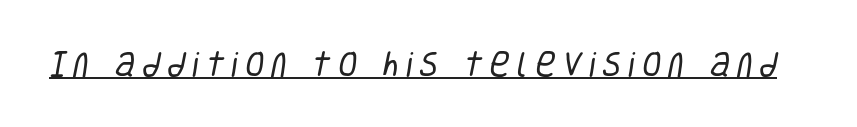
Characters follow at a spacing far wider than the type designer built in. The rendering uses the underline text-decoration. I'd call this a sans setting — the letters go barefoot. Do the characters align in a grid? No, the font is proportional. Stems here are at most as thick as an everyday book face.
